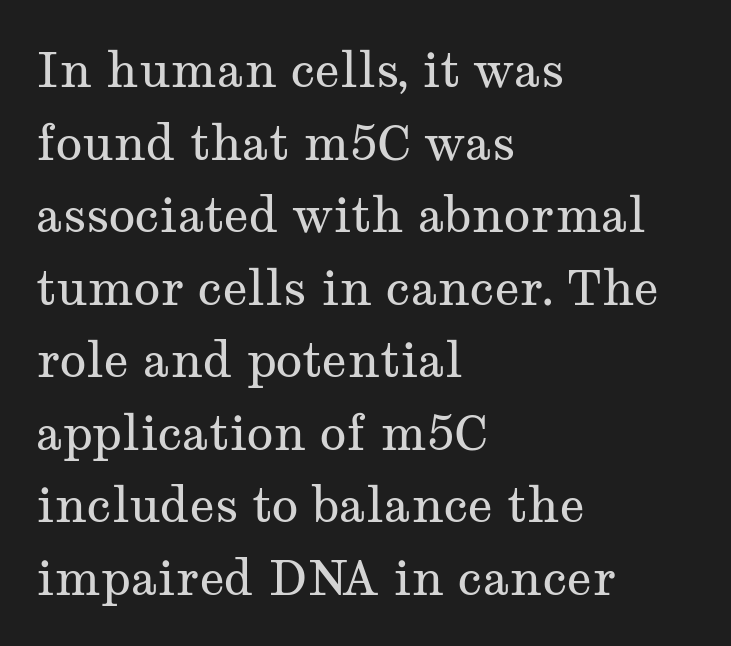
{"serif": "yes", "italic": "no", "bold": "no", "weight": "regular", "width": "wide", "stroke_contrast": "medium", "x_height": "medium", "monospaced": "no", "underline": "no", "align": "left", "line_spacing": "normal", "line_spacing_ratio": 1.48, "letter_spacing": "normal", "letter_spacing_em": 0.0, "glyph_px": 49}
